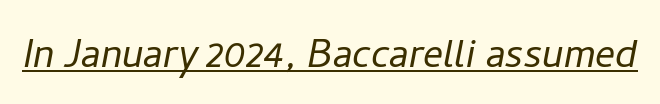
{"italic": "yes", "lean": "right", "slant_degrees": 11, "bold": "no", "weight": "light", "width": "normal", "stroke_contrast": "low", "x_height": "medium", "monospaced": "no", "underline": "yes", "letter_spacing": "normal", "letter_spacing_em": 0.0, "glyph_px": 50}
